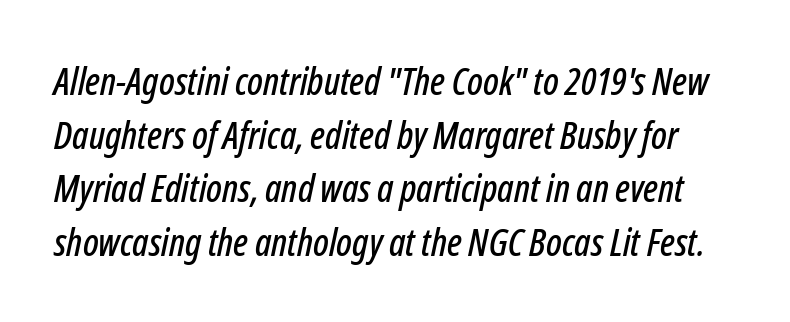
This sample uses an oblique cut, with every glyph tilted off the vertical. The lines sit at an ordinary, default distance from one another. Looks like regular typesetting: each glyph gets only the width it needs. Each row of text sits above clean, open space. Observe the ordinary spacing: letters are neighbours, not strangers.
